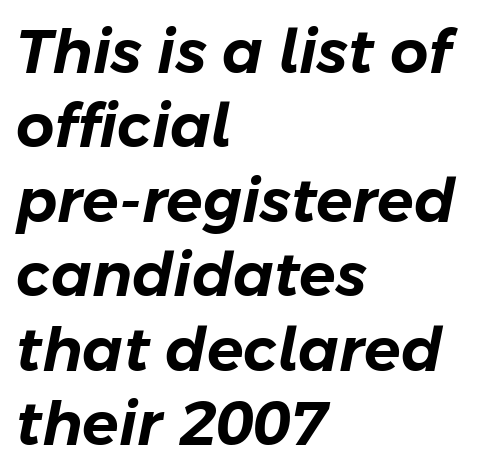
Q: Is the text italic (slanted)? A: Yes, it leans right by about 11 degrees.
Q: Is the text underlined? A: No.
Q: How is the paragraph aligned? A: Left-aligned.
Q: Is the spacing between letters normal or unusually wide? A: Normal.
Q: Width (condensed, normal, or wide)? A: Normal.
Q: Stroke contrast? A: Low.
Q: x-height? A: Medium.
Q: Monospaced? A: No.
